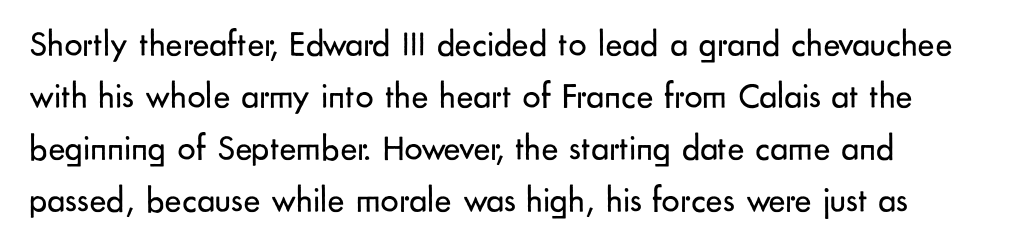
The letters advance in unequal steps, a hallmark of proportional type. When letters stand straight like this, we call the style roman or upright. Summary of weight: not heavy and not bold. Is this a sans? Yes — the strokes have no serifs. These lines are set flush left with a ragged right edge.
